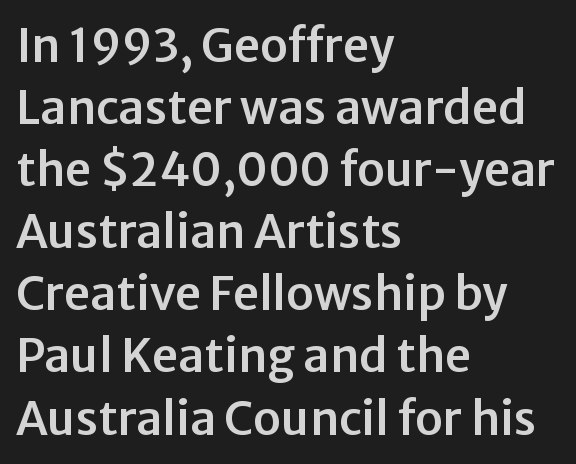
The baseline area is clear. A sans-serif font was chosen for this passage. Observe the ordinary spacing: letters are neighbours, not strangers. Ordinary non-slanted type is in use. These lines stack with their left ends in a neat column. Vertical spacing — default.
